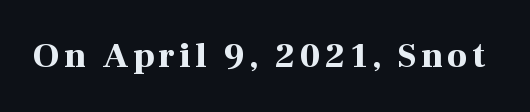
{"serif": "yes", "italic": "no", "bold": "yes", "weight": "bold", "width": "normal", "stroke_contrast": "high", "x_height": "medium", "monospaced": "no", "underline": "no", "glyph_px": 35}
